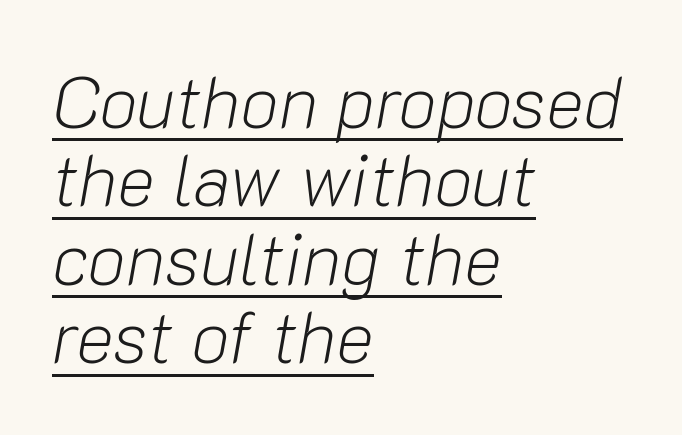
{"italic": "yes", "lean": "right", "slant_degrees": 10, "bold": "no", "weight": "light", "width": "normal", "stroke_contrast": "low", "x_height": "medium", "monospaced": "no", "underline": "yes", "align": "left", "line_spacing": "tight", "line_spacing_ratio": 1.09, "letter_spacing": "normal", "letter_spacing_em": 0.0, "glyph_px": 72}
